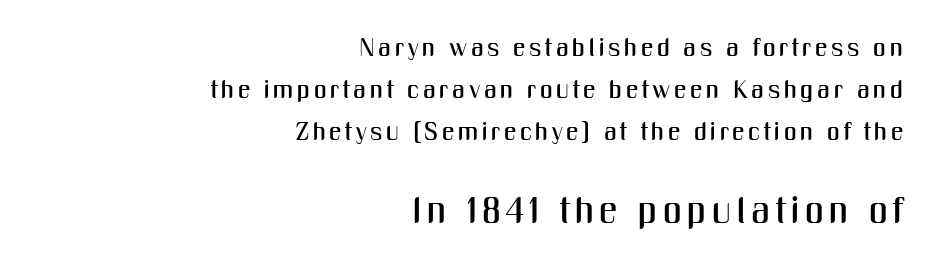
{"serif": "no", "italic": "no", "width": "condensed", "stroke_contrast": "medium", "x_height": "medium", "monospaced": "no", "underline": "no", "align": "right", "line_spacing": "normal", "line_spacing_ratio": 1.69, "larger_block": "second", "size_ratio": 1.48, "glyph_px": 37}
